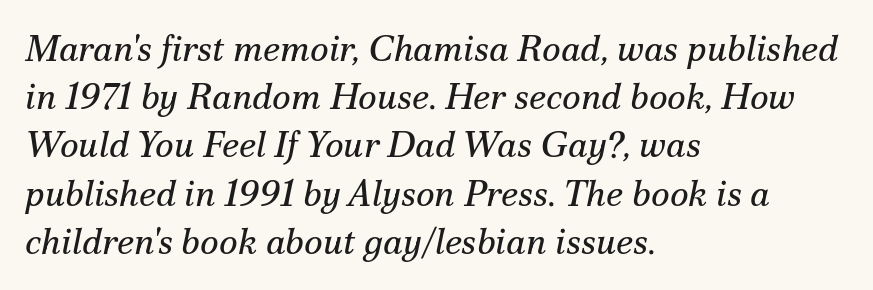
{"serif": "yes", "italic": "yes", "lean": "right", "slant_degrees": 12, "bold": "no", "weight": "regular", "width": "normal", "stroke_contrast": "medium", "x_height": "small", "monospaced": "no", "underline": "no", "align": "left", "line_spacing": "normal", "line_spacing_ratio": 1.34, "letter_spacing": "normal", "letter_spacing_em": 0.0, "glyph_px": 36}
